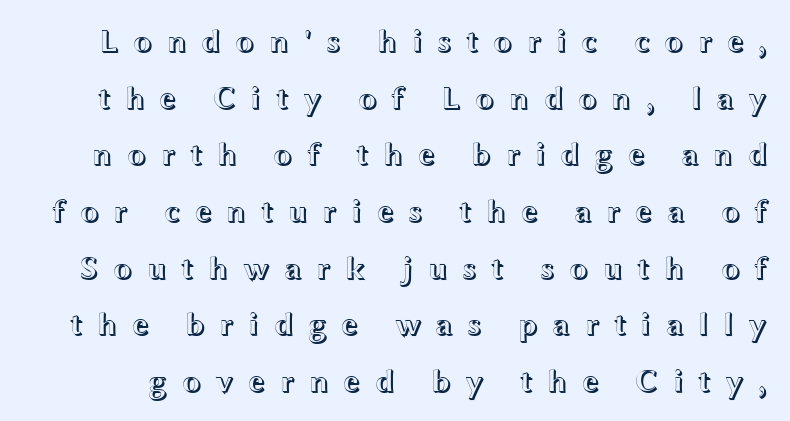
{"italic": "no", "width": "wide", "x_height": "medium", "monospaced": "no", "underline": "no", "line_spacing_ratio": 1.77, "letter_spacing": "wide", "letter_spacing_em": 0.43, "glyph_px": 32}
